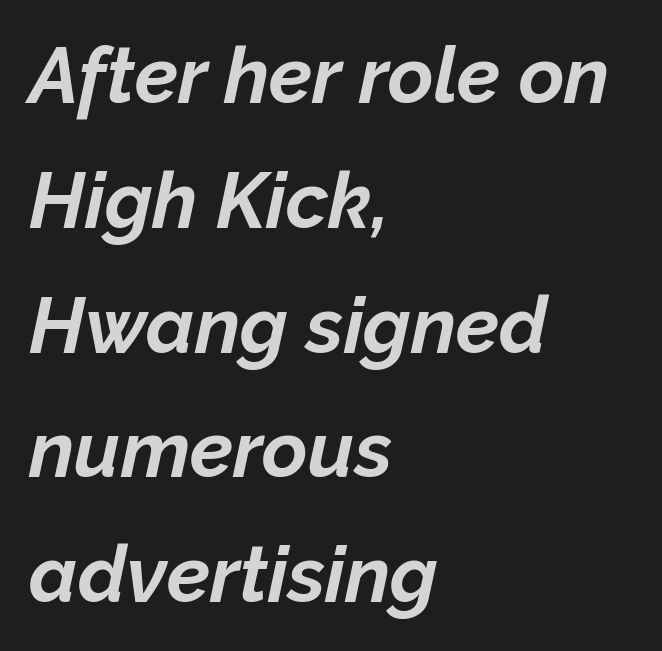
{"italic": "yes", "lean": "right", "slant_degrees": 12, "bold": "yes", "weight": "bold", "width": "normal", "stroke_contrast": "low", "x_height": "medium", "monospaced": "no", "underline": "no", "align": "left", "line_spacing": "normal", "line_spacing_ratio": 1.6, "letter_spacing": "normal", "letter_spacing_em": 0.0, "glyph_px": 78}
